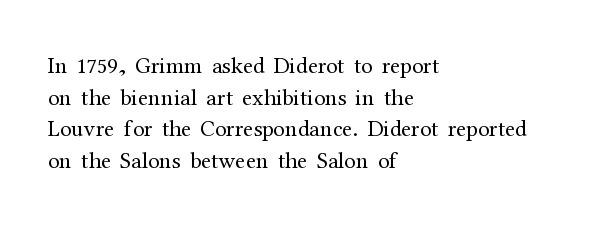
{"italic": "no", "bold": "no", "underline": "no", "align": "left", "line_spacing": "normal", "line_spacing_ratio": 1.38, "letter_spacing": "normal", "letter_spacing_em": 0.0, "glyph_px": 23}
